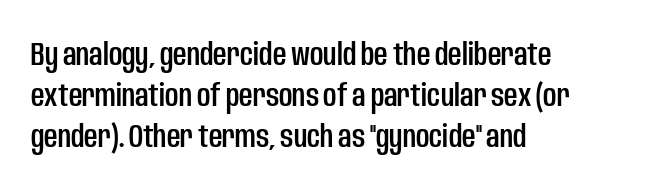
{"serif": "no", "italic": "no", "width": "condensed", "stroke_contrast": "low", "x_height": "large", "monospaced": "no", "underline": "no", "align": "left", "line_spacing": "normal", "line_spacing_ratio": 1.25, "letter_spacing": "normal", "letter_spacing_em": 0.0, "glyph_px": 33}
